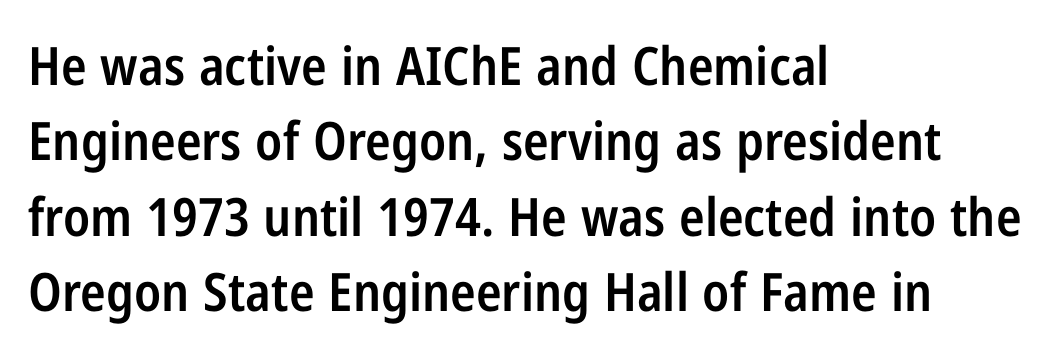
Q: Is the text bold? A: Semi-bold.
Q: Is the text italic (slanted)? A: No, it is upright.
Q: Is the typeface a serif or a sans-serif typeface? A: Sans-serif.
Q: Is the text underlined? A: No.
Q: How is the paragraph aligned? A: Left-aligned.
Q: Is the spacing between letters normal or unusually wide? A: Normal.
Q: Is the spacing between lines tight, normal or loose? A: Normal.
Q: Width (condensed, normal, or wide)? A: Condensed.
Q: Stroke contrast? A: Low.
Q: x-height? A: Medium.
Q: Monospaced? A: No.
